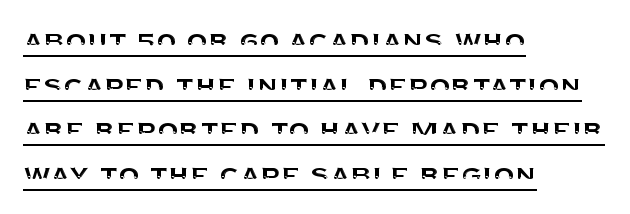
Q: Is the text italic (slanted)? A: No, it is upright.
Q: Is the typeface a serif or a sans-serif typeface? A: Sans-serif.
Q: Is the text underlined? A: Yes.
Q: How is the paragraph aligned? A: Left-aligned.
Q: Is the spacing between letters normal or unusually wide? A: Normal.
Q: Is the spacing between lines tight, normal or loose? A: Normal.
Q: Width (condensed, normal, or wide)? A: Normal.
Q: Stroke contrast? A: Medium.
Q: x-height? A: Large.
Q: Monospaced? A: No.
